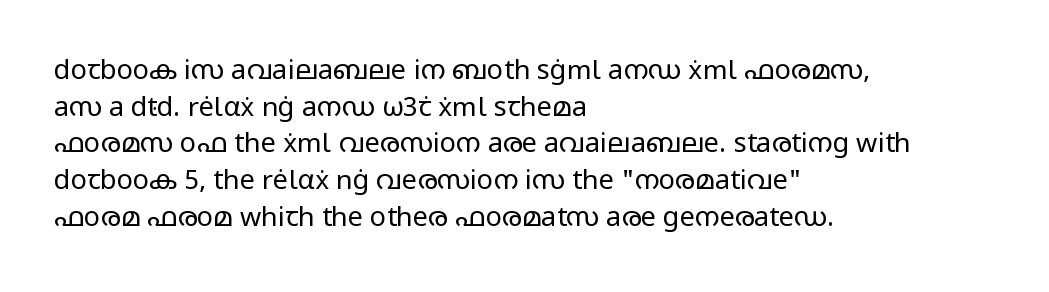
Q: Is the text bold? A: No.
Q: Is the text italic (slanted)? A: No, it is upright.
Q: Is the text underlined? A: No.
Q: How is the paragraph aligned? A: Left-aligned.
Q: Is the spacing between letters normal or unusually wide? A: Normal.
Q: Is the spacing between lines tight, normal or loose? A: Normal.
